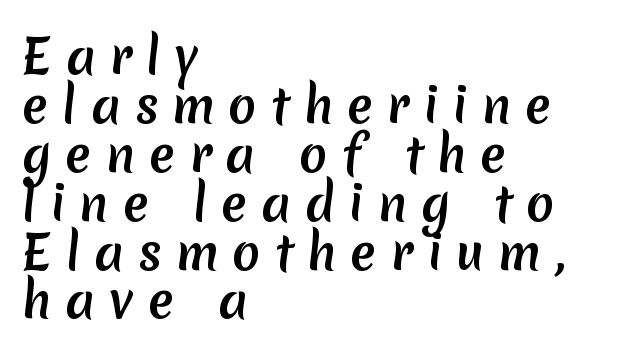
The image shows 47 px sans-serif type; set left-aligned, tight line spacing (1.04x), unusually wide letter spacing (+0.3 em), not underlined; medium stroke contrast and a medium x-height.
